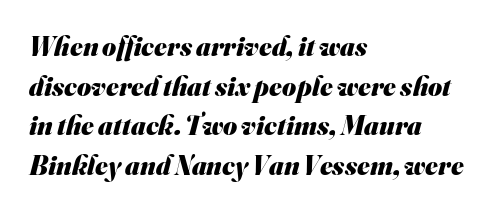
The image shows 27 px bold type; set left-aligned, normal line spacing (1.47x), normal letter spacing, not underlined.
